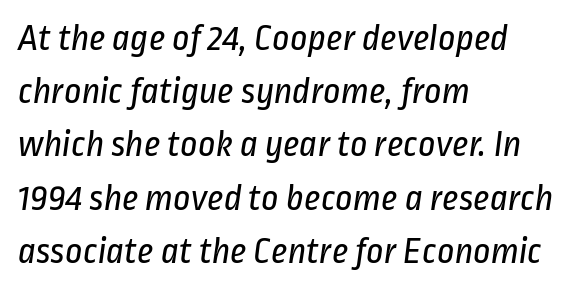
Q: Is the text bold? A: No.
Q: Is the typeface a serif or a sans-serif typeface? A: Sans-serif.
Q: Is the text underlined? A: No.
Q: How is the paragraph aligned? A: Left-aligned.
Q: Is the spacing between letters normal or unusually wide? A: Normal.
Q: Is the spacing between lines tight, normal or loose? A: Normal.
Q: Width (condensed, normal, or wide)? A: Condensed.
Q: Stroke contrast? A: Low.
Q: x-height? A: Medium.
Q: Monospaced? A: No.
